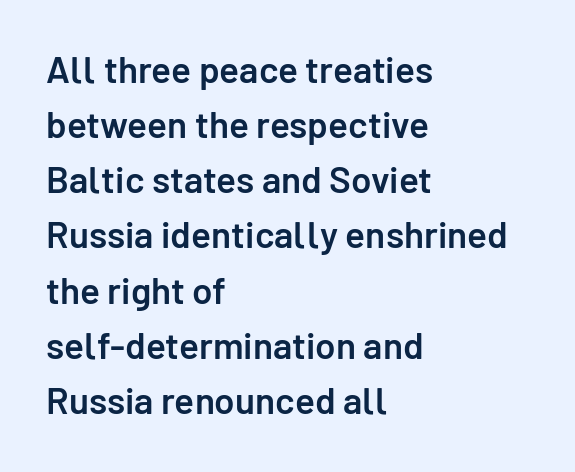
Nope, not italic — everything's standing straight. Font category for this specimen: sans-serif. Looks like regular typesetting: each glyph gets only the width it needs. The paragraph shown leans on its left margin.
